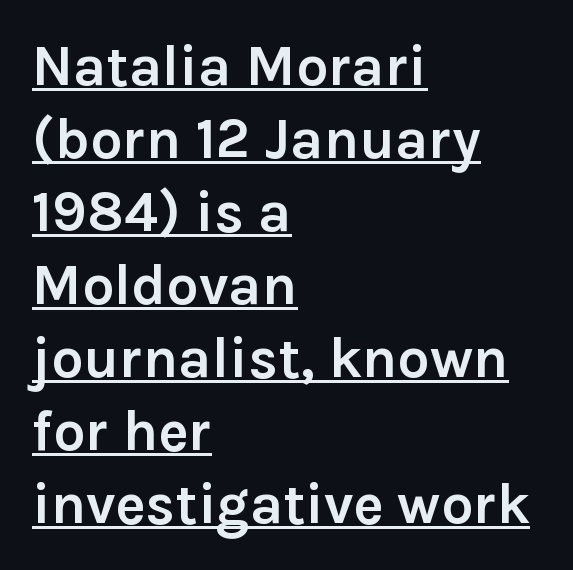
Between one letter and the next there's only the usual sliver of space. Serifs: no, the terminals of the letterforms are clean. Notice how the stems are strictly vertical — no italics here. Is this a fixed-width face? No — the glyphs have proportional, varying widths. The characters look thick and weighty, a clear bold. This block has exactly the height ordinary leading produces.
